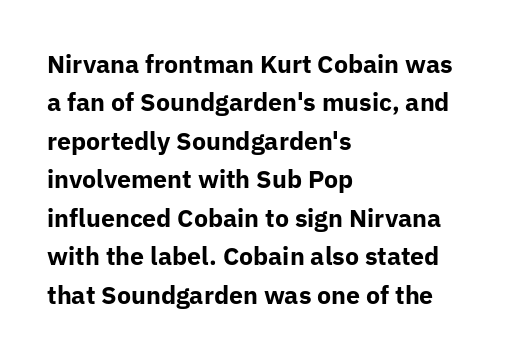
Q: Is the text bold? A: Yes.
Q: Is the text italic (slanted)? A: No, it is upright.
Q: Is the text underlined? A: No.
Q: How is the paragraph aligned? A: Left-aligned.
Q: Is the spacing between letters normal or unusually wide? A: Normal.
Q: Is the spacing between lines tight, normal or loose? A: Normal.
